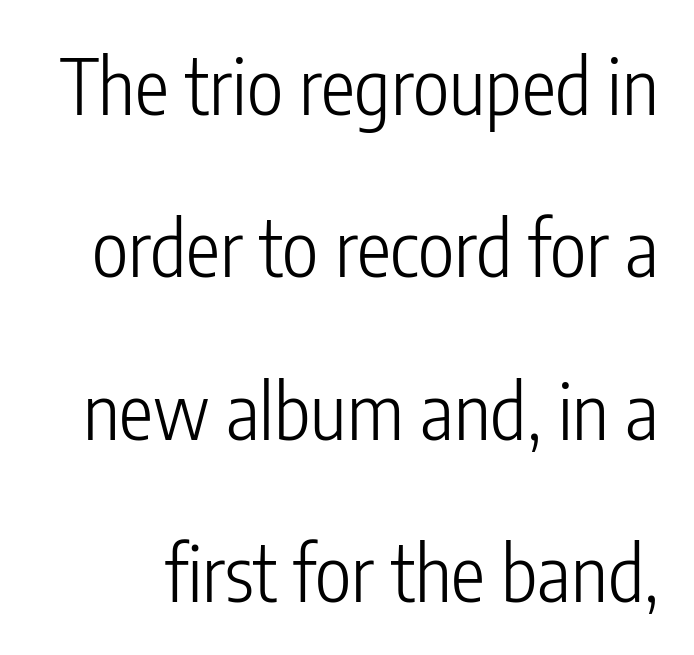
Q: Is the text bold? A: No.
Q: Is the text italic (slanted)? A: No, it is upright.
Q: Is the typeface a serif or a sans-serif typeface? A: Sans-serif.
Q: Is the text underlined? A: No.
Q: Is the spacing between letters normal or unusually wide? A: Normal.
Q: Is the spacing between lines tight, normal or loose? A: Loose.
Q: Width (condensed, normal, or wide)? A: Condensed.
Q: Stroke contrast? A: Low.
Q: x-height? A: Medium.
Q: Monospaced? A: No.
